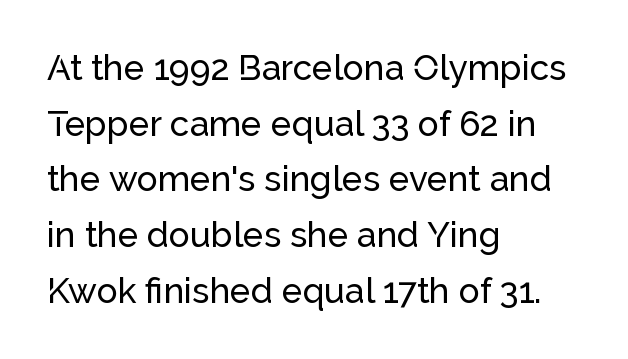
{"serif": "no", "italic": "no", "width": "normal", "stroke_contrast": "low", "x_height": "medium", "monospaced": "no", "underline": "no", "align": "left", "line_spacing": "normal", "line_spacing_ratio": 1.59, "letter_spacing": "normal", "letter_spacing_em": 0.0, "glyph_px": 35}
